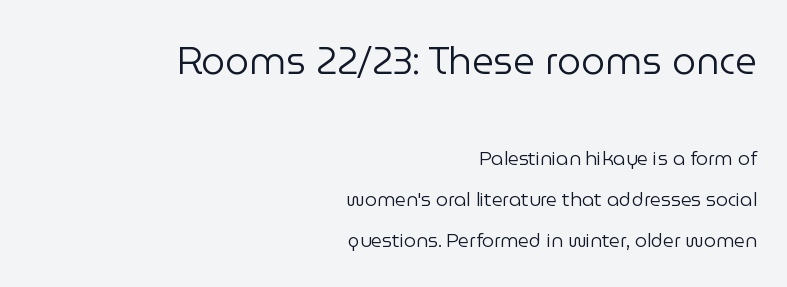
The image shows 38 px regular-weight sans-serif type, upright; set right-aligned, loose line spacing (2.17x), normal letter spacing, not underlined; the first (top) block is 2.0x larger; low stroke contrast and a medium x-height.
